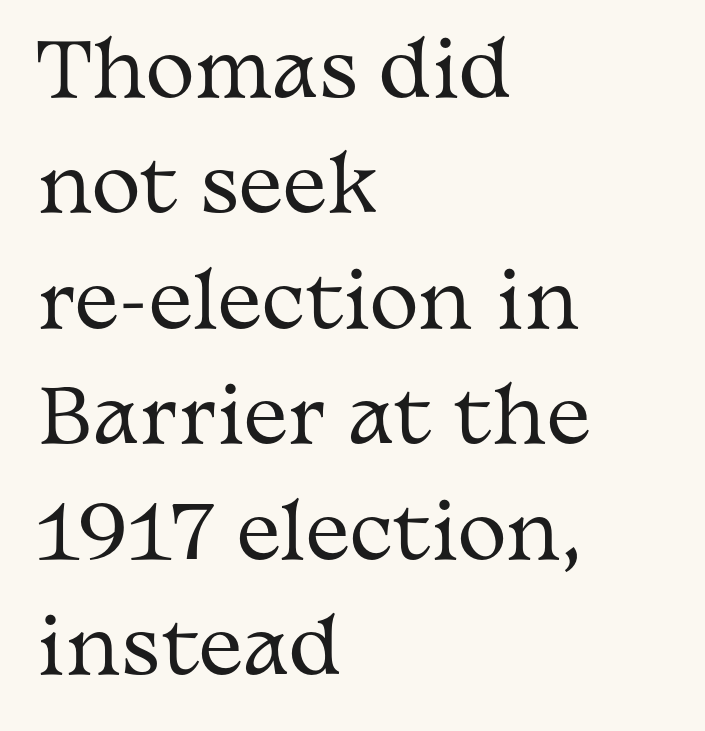
This is the regular roman posture of the typeface. Reading down the column, the eye jumps a familiar distance to each next line. The rendering uses natural spacing where letterforms have individual widths. Horizontal alignment here is leftward, the default for most running prose.
